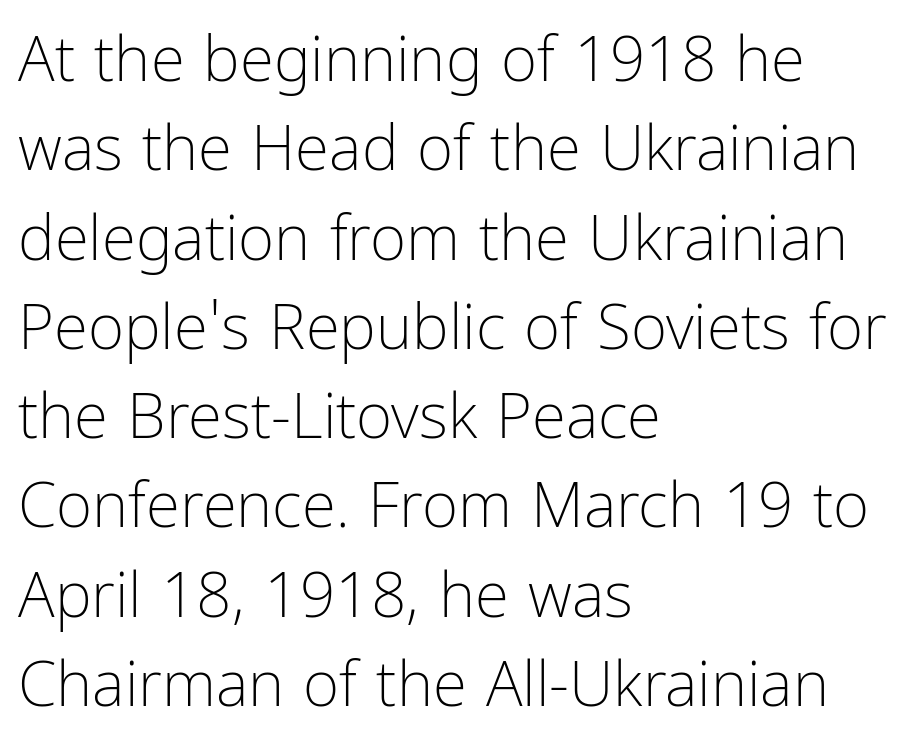
The image shows 62 px light, condensed sans-serif type, upright; set left-aligned, normal line spacing (1.44x), normal letter spacing, not underlined; low stroke contrast and a medium x-height.
